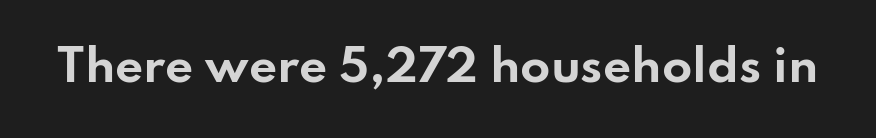
{"serif": "no", "italic": "no", "bold": "yes", "weight": "bold", "width": "wide", "stroke_contrast": "low", "x_height": "small", "monospaced": "no", "underline": "no", "letter_spacing": "normal", "letter_spacing_em": 0.0, "glyph_px": 44}
